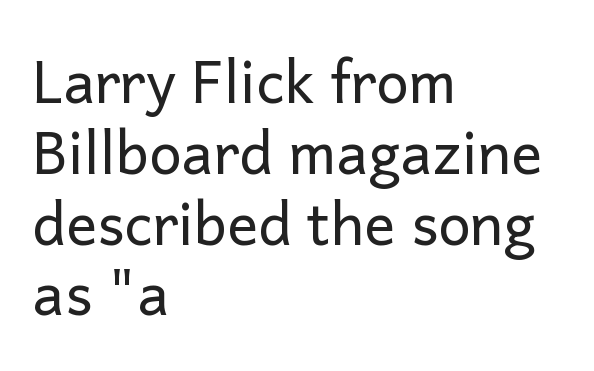
The image shows 58 px regular-weight sans-serif type, upright; set left-aligned, line spacing 1.22x, normal letter spacing, not underlined; low stroke contrast and a medium x-height.
